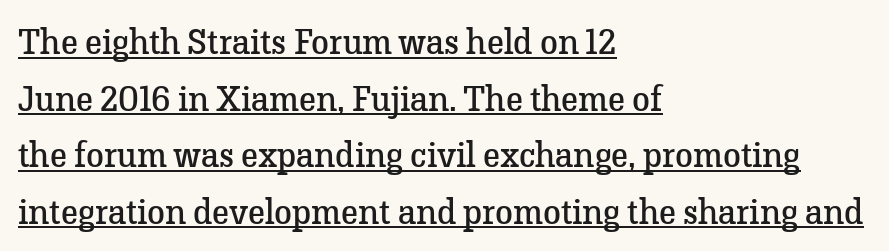
{"serif": "yes", "italic": "no", "bold": "no", "weight": "regular", "width": "normal", "stroke_contrast": "low", "x_height": "medium", "monospaced": "no", "underline": "yes", "align": "left", "line_spacing": "normal", "line_spacing_ratio": 1.57, "letter_spacing": "normal", "letter_spacing_em": 0.0, "glyph_px": 36}
